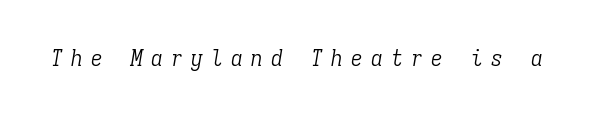
Designer's note — italics engaged. The gaps between neighbouring characters are conspicuously large. No heavy texture on the line: the type isn't bold. The foot of each line stays bare and open.
